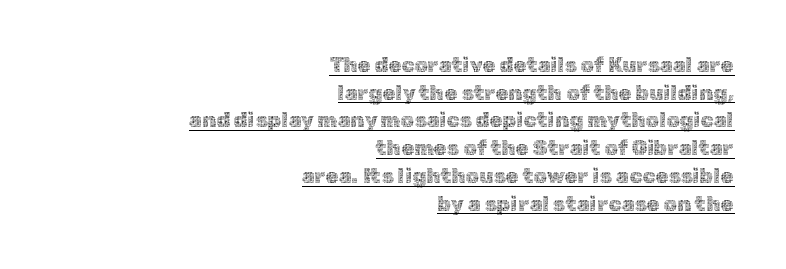
{"italic": "no", "bold": "no", "underline": "yes", "align": "right", "line_spacing": "normal", "line_spacing_ratio": 1.32, "letter_spacing": "normal", "letter_spacing_em": 0.0, "glyph_px": 21}
